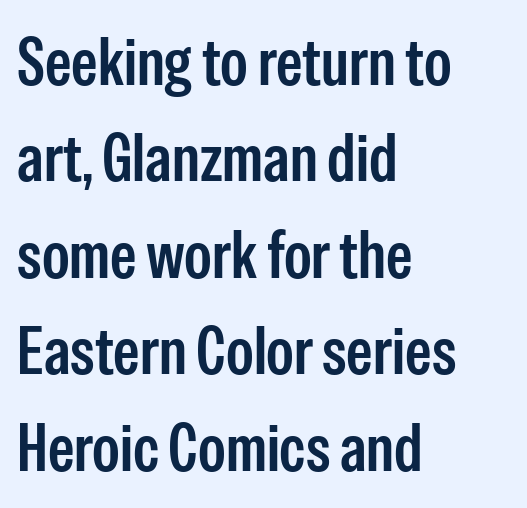
The setting favours the left margin, as ordinary paragraphs usually do. Here the glyphs are tracked normally, forming tight word shapes. Plain, unruled lines of type. This sample uses an upright cut, with every glyph sitting square on the baseline.
